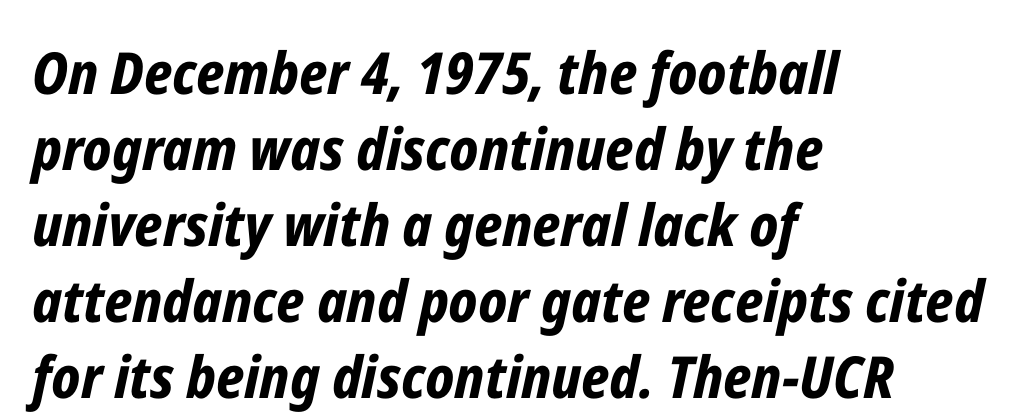
{"italic": "yes", "lean": "right", "slant_degrees": 12, "bold": "yes", "weight": "bold", "width": "condensed", "stroke_contrast": "low", "x_height": "medium", "monospaced": "no", "underline": "no", "align": "left", "line_spacing": "normal", "line_spacing_ratio": 1.31, "letter_spacing": "normal", "letter_spacing_em": 0.0, "glyph_px": 58}
